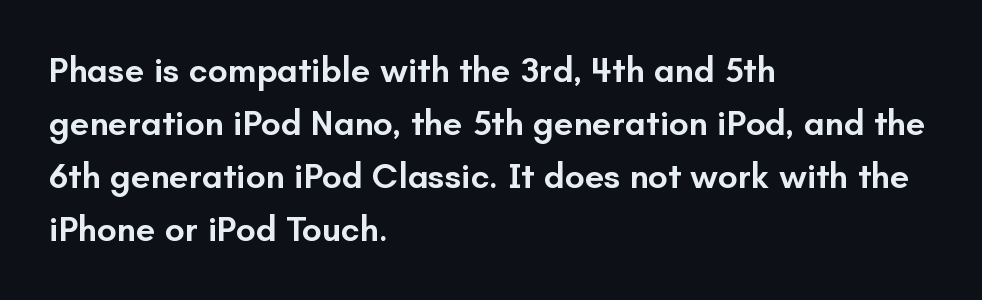
The image shows 35 px semibold sans-serif type, upright; set left-aligned, normal line spacing (1.51x), normal letter spacing, not underlined; low stroke contrast and a small x-height.
